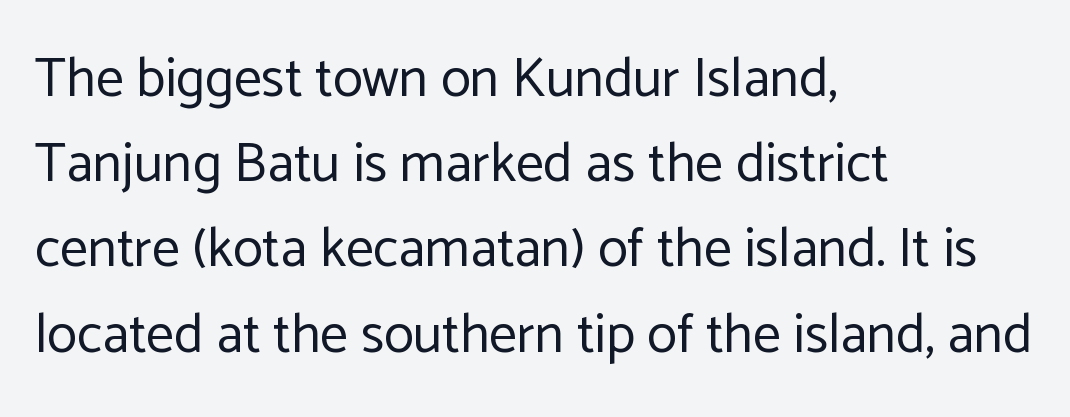
Q: Is the text bold? A: No.
Q: Is the text italic (slanted)? A: No, it is upright.
Q: Is the typeface a serif or a sans-serif typeface? A: Sans-serif.
Q: Is the text underlined? A: No.
Q: How is the paragraph aligned? A: Left-aligned.
Q: Is the spacing between letters normal or unusually wide? A: Normal.
Q: Is the spacing between lines tight, normal or loose? A: Normal.
Q: Width (condensed, normal, or wide)? A: Normal.
Q: Stroke contrast? A: Low.
Q: x-height? A: Medium.
Q: Monospaced? A: No.
